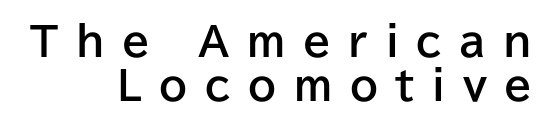
The passage shown is not underscored anywhere. The strokes are fattened all the way to bold. Compared with typical body copy, the letter spacing here is much looser. No italicization has been applied; the sample stays upright.
